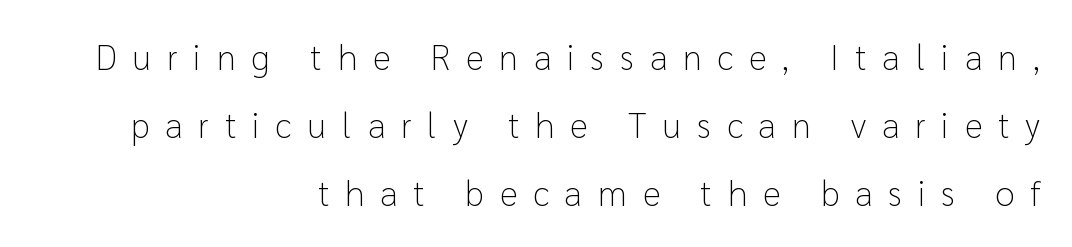
Summary of weight: not heavy and not bold. Is there any slant? The stems are plumb. Unlike a traditional serif, this face leaves its strokes unadorned. The space beneath each line is pristine and unruled.
